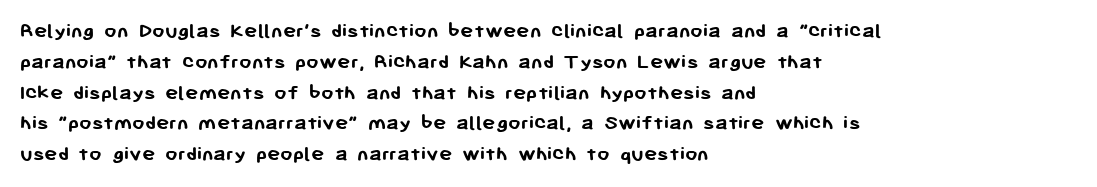
No italicization has been applied; the sample stays upright. The line-height multiplier appears to be the usual default. The face used here has the dense, thick strokes of a bold. Clear beneath every line of the passage. Each word holds together tightly as a unit, with standard inter-letter gaps. The typesetter chose a ragged-right arrangement here.
